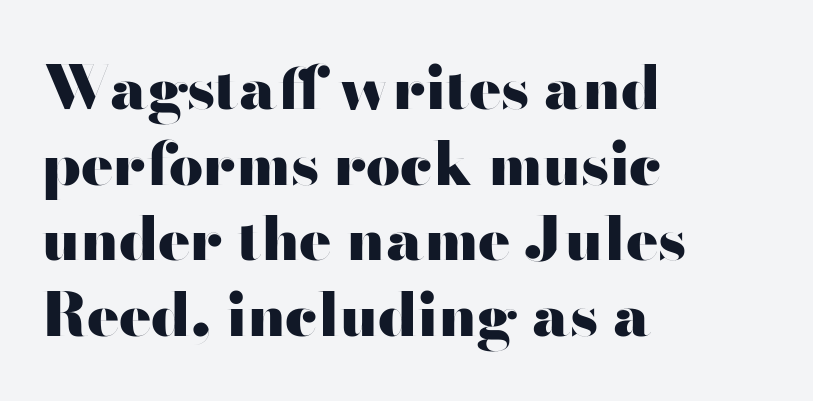
The image shows 60 px heavy, wide sans-serif type, upright; set left-aligned, normal line spacing (1.26x), normal letter spacing, not underlined; high stroke contrast and a small x-height.
